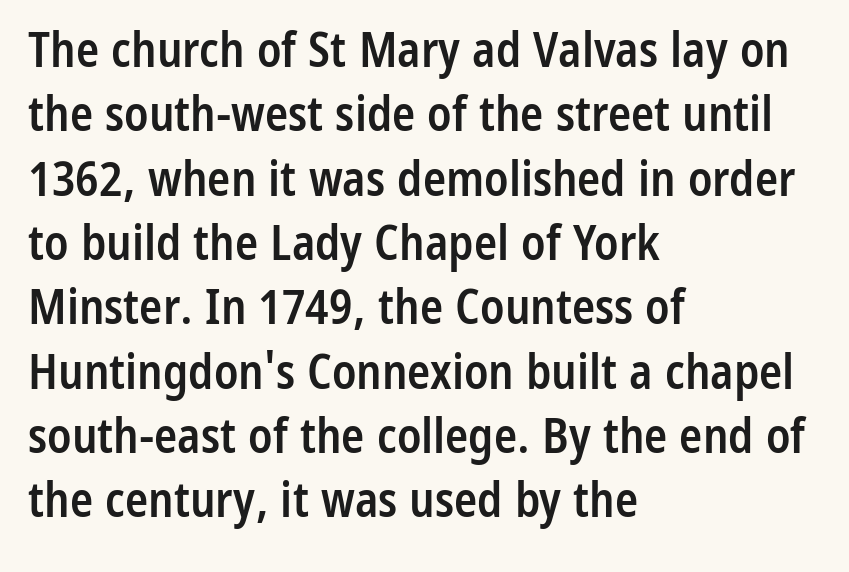
The image shows 48 px semibold, condensed sans-serif type, upright; set left-aligned, normal line spacing (1.34x), normal letter spacing, not underlined; low stroke contrast and a medium x-height.
